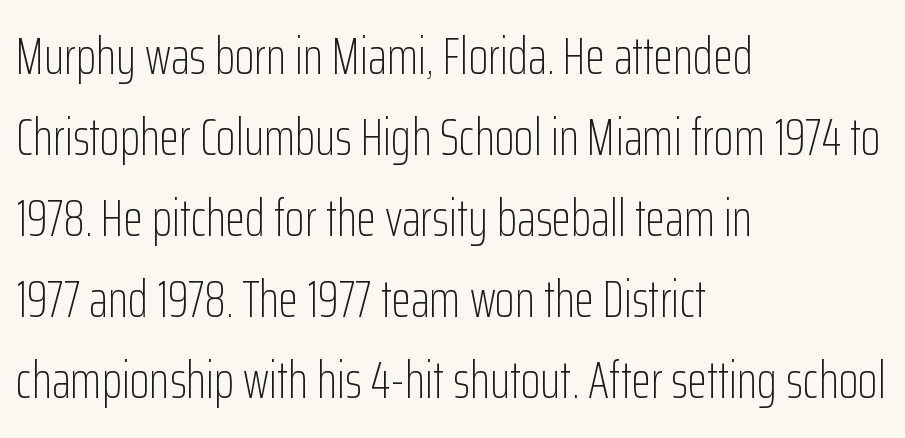
{"serif": "no", "italic": "no", "bold": "no", "weight": "light", "width": "condensed", "stroke_contrast": "low", "x_height": "medium", "monospaced": "no", "underline": "no", "align": "left", "line_spacing": "normal", "line_spacing_ratio": 1.59, "letter_spacing": "normal", "letter_spacing_em": 0.0, "glyph_px": 51}
